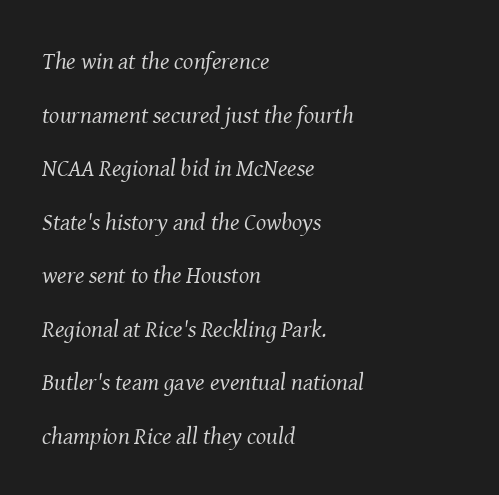
Words appear dense and cohesive because spacing is normal. The strip under each line holds only bare page. The setting favours the left margin, as ordinary paragraphs usually do. The line-height multiplier appears high, well above default. Heaviness? Minimal to ordinary, like unemphasized prose. Rendered with sloped, italic letterforms.
